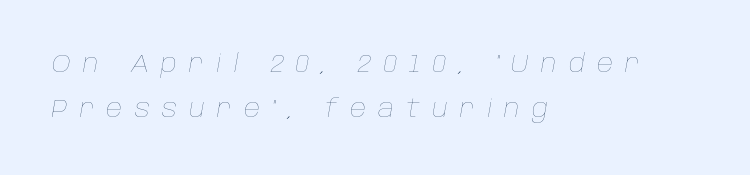
Q: Is the text bold? A: No.
Q: Is the text italic (slanted)? A: Yes, it leans right by about 10 degrees.
Q: Is the text underlined? A: No.
Q: How is the paragraph aligned? A: Left-aligned.
Q: Is the spacing between letters normal or unusually wide? A: Unusually wide.
